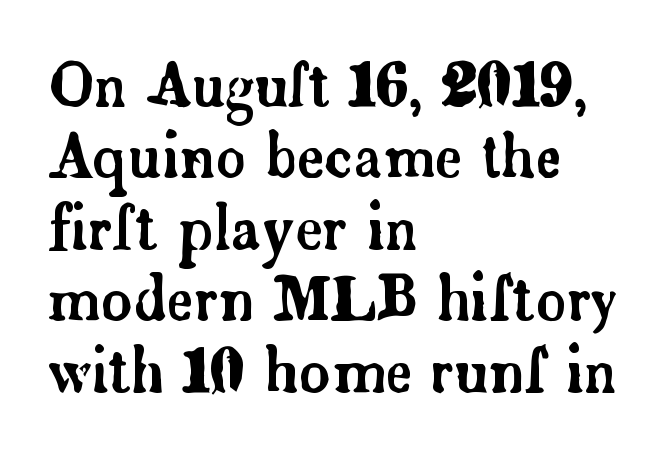
To sum up the face: it has serifs. The letters stand straight up with perfectly vertical stems. All the whitespace from short lines collects on the right. Beneath every word, the page is bare. Does extra space separate the letters? No, they use regular spacing.
